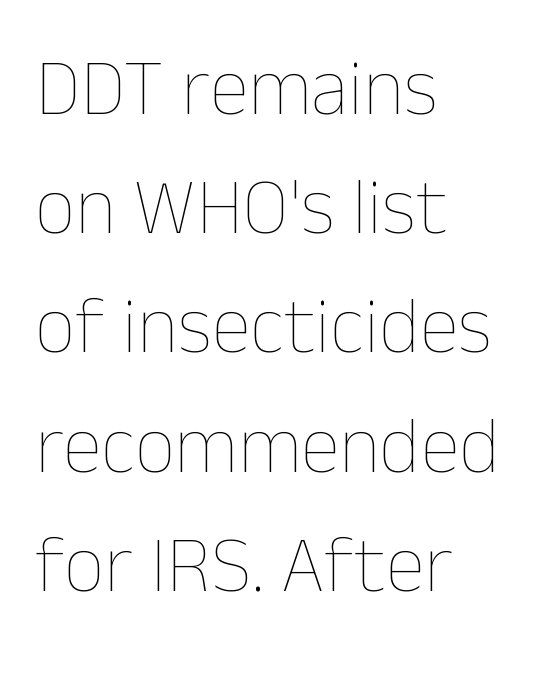
The face used here is proportionally spaced, like ordinary book or web type. The rendering uses a moderate line-height, typical for paragraphs. A typesetter would mark this as roman, not italic. The gap between lines stays unmarked. Stems here are at most as thick as an everyday book face.
